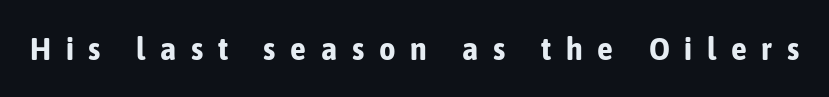
The image shows 32 px bold, condensed sans-serif type, upright; set unusually wide letter spacing (+0.46 em), not underlined; low stroke contrast and a medium x-height.
